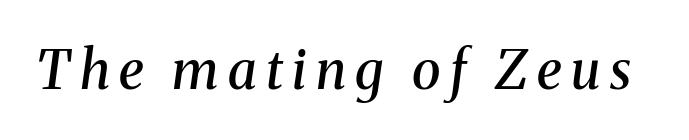
The strokes are fattened partway — semibold, not bold. Think of a printed novel: that variable character pitch is what you see here. This rendering features lettering with no underline. The typography opts for an oblique posture over an upright one.
